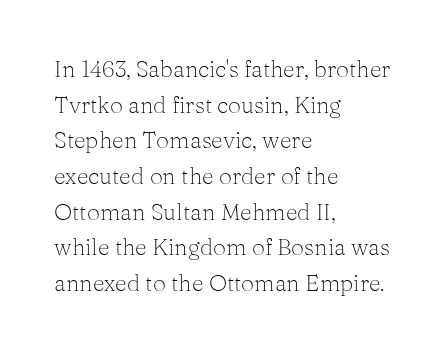
Q: Is the text bold? A: No.
Q: Is the text italic (slanted)? A: No, it is upright.
Q: Is the text underlined? A: No.
Q: How is the paragraph aligned? A: Left-aligned.
Q: Is the spacing between letters normal or unusually wide? A: Normal.
Q: Is the spacing between lines tight, normal or loose? A: Normal.
